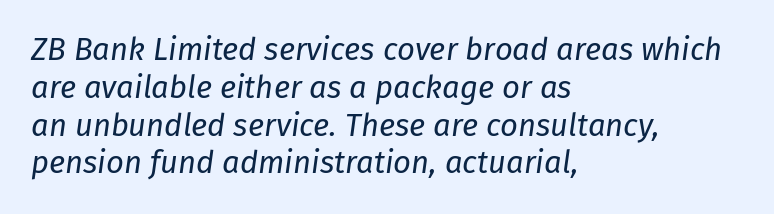
{"italic": "yes", "lean": "right", "slant_degrees": 8, "bold": "no", "weight": "regular", "width": "normal", "stroke_contrast": "low", "x_height": "medium", "monospaced": "no", "underline": "no", "align": "left", "line_spacing_ratio": 1.22, "letter_spacing": "normal", "letter_spacing_em": 0.0, "glyph_px": 31}
